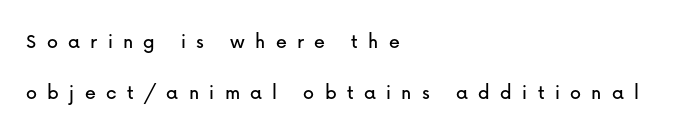
The image shows 22 px text type, upright; set left-aligned, loose line spacing (2.32x), unusually wide letter spacing (+0.47 em), not underlined.
